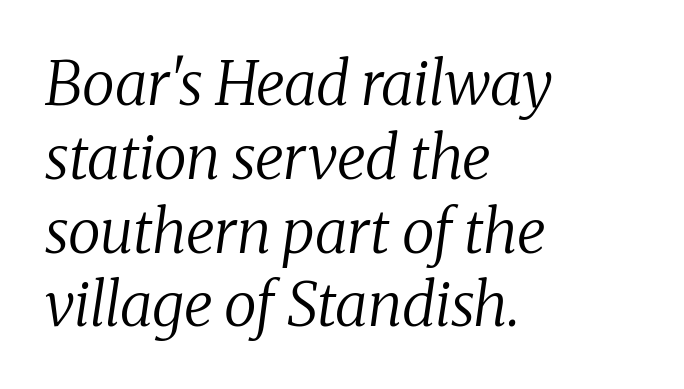
The image shows 60 px regular-weight serif type, italic (leaning right); set left-aligned, line spacing 1.23x, normal letter spacing, not underlined; medium stroke contrast and a medium x-height.
